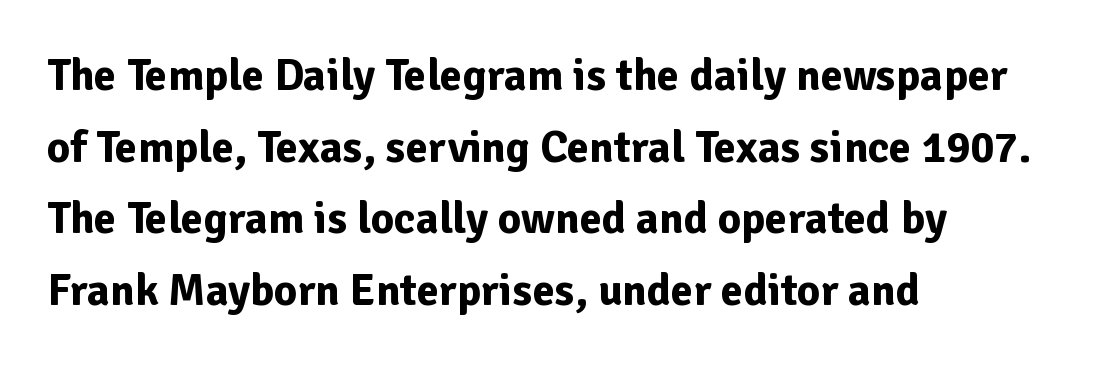
{"serif": "no", "italic": "no", "bold": "yes", "weight": "bold", "width": "normal", "stroke_contrast": "low", "x_height": "medium", "monospaced": "no", "underline": "no", "align": "left", "line_spacing": "normal", "line_spacing_ratio": 1.59, "letter_spacing": "normal", "letter_spacing_em": 0.0, "glyph_px": 45}
